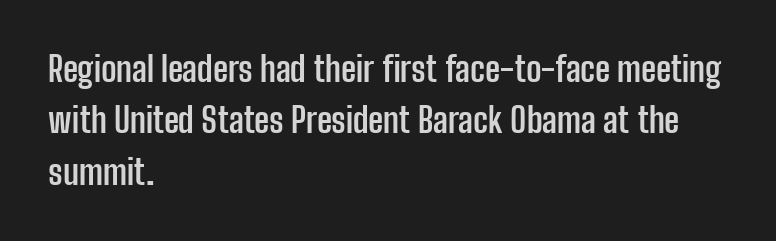
The image shows 34 px semibold, condensed sans-serif type, upright; set left-aligned, normal line spacing (1.51x), normal letter spacing, not underlined; low stroke contrast and a medium x-height.
